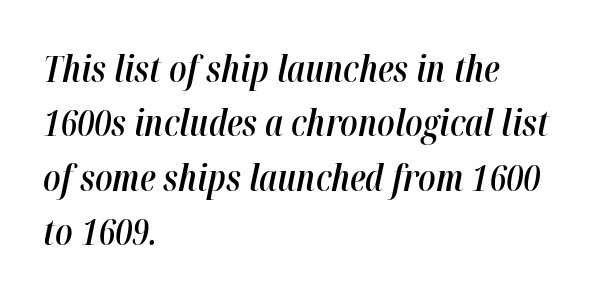
The letters sit at their default tracking, neither squeezed nor spread. Notice the strokes are somewhat thickened but not fully heavy: this is a semibold. These lines sit exactly where default settings would place them. Clear beneath every line of the passage.
